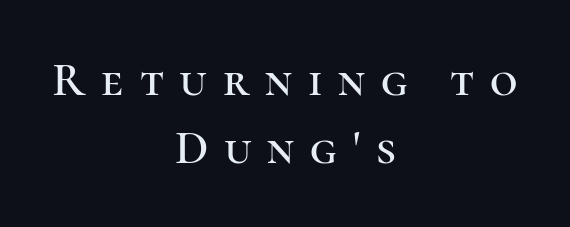
The image shows 48 px serif type, upright; set centered, normal line spacing (1.41x), unusually wide letter spacing (+0.33 em), not underlined; high stroke contrast and a medium x-height.
